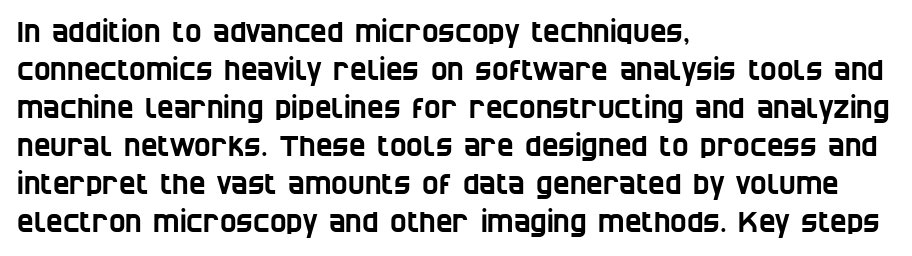
Q: Is the typeface a serif or a sans-serif typeface? A: Sans-serif.
Q: Is the text underlined? A: No.
Q: How is the paragraph aligned? A: Left-aligned.
Q: Is the spacing between letters normal or unusually wide? A: Normal.
Q: Is the spacing between lines tight, normal or loose? A: Normal.
Q: Width (condensed, normal, or wide)? A: Condensed.
Q: Stroke contrast? A: Low.
Q: x-height? A: Large.
Q: Monospaced? A: No.
